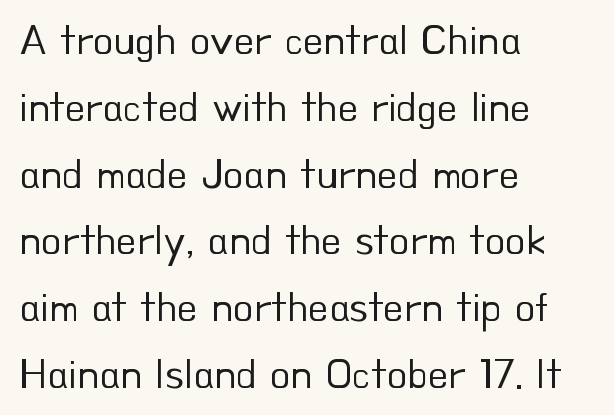
If you drew a line through each stem, it would be perfectly vertical. Is the stroke heavy? The answer is a plain regular-or-lighter. This block has exactly the height ordinary leading produces. Students, note that the glyphs here touch the page at normal intervals.
